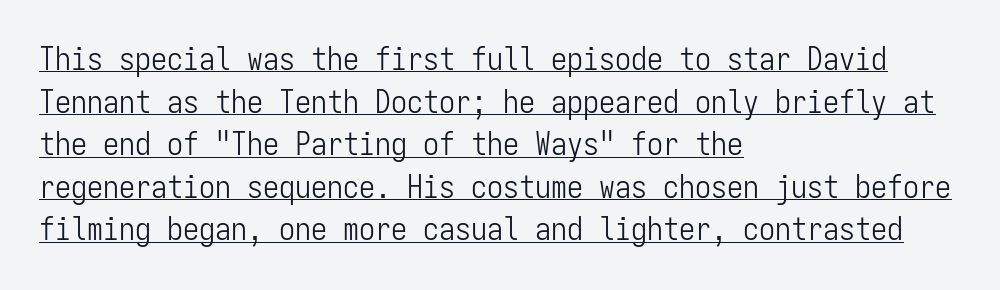
Q: Is the text bold? A: No.
Q: Is the text italic (slanted)? A: No, it is upright.
Q: Is the typeface a serif or a sans-serif typeface? A: Sans-serif.
Q: Is the text underlined? A: Yes.
Q: How is the paragraph aligned? A: Left-aligned.
Q: Is the spacing between letters normal or unusually wide? A: Normal.
Q: Is the spacing between lines tight, normal or loose? A: Normal.
Q: Width (condensed, normal, or wide)? A: Condensed.
Q: Stroke contrast? A: Low.
Q: x-height? A: Medium.
Q: Monospaced? A: Yes.
